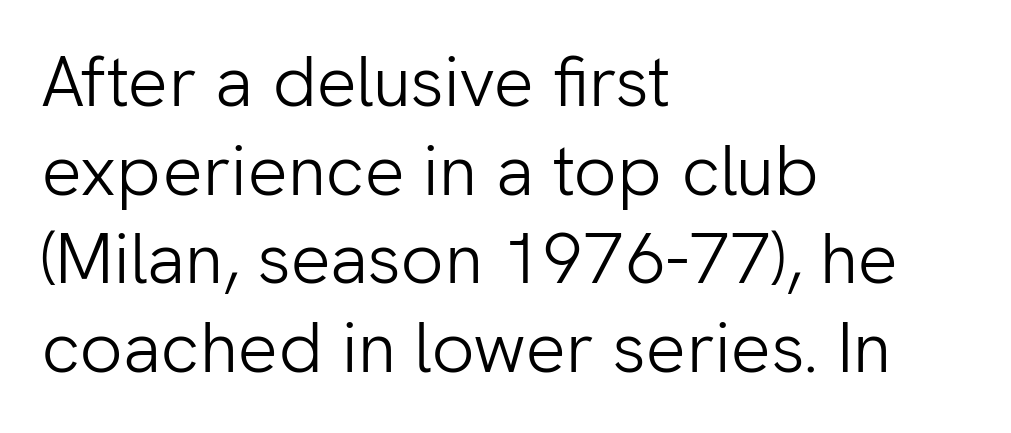
Posture: straight, roman, zero tilt. The characters are drawn with everyday or finer stroke widths. Descenders are the only things crossing below the line. The lines in this sample share a left origin and differ only in where they stop.
